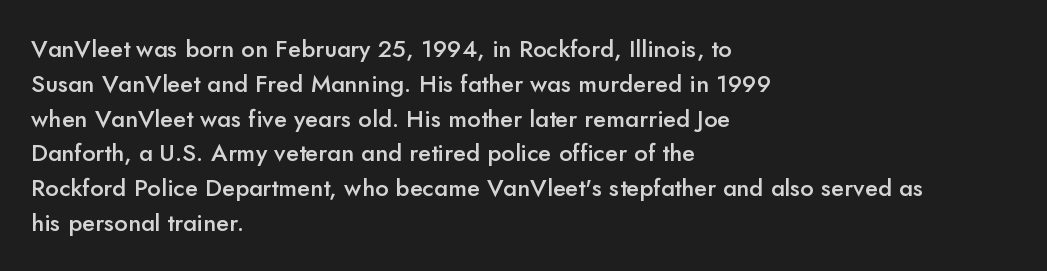
Q: Is the text bold? A: Semi-bold.
Q: Is the text italic (slanted)? A: No, it is upright.
Q: Is the text underlined? A: No.
Q: How is the paragraph aligned? A: Left-aligned.
Q: Is the spacing between letters normal or unusually wide? A: Normal.
Q: Is the spacing between lines tight, normal or loose? A: Normal.
